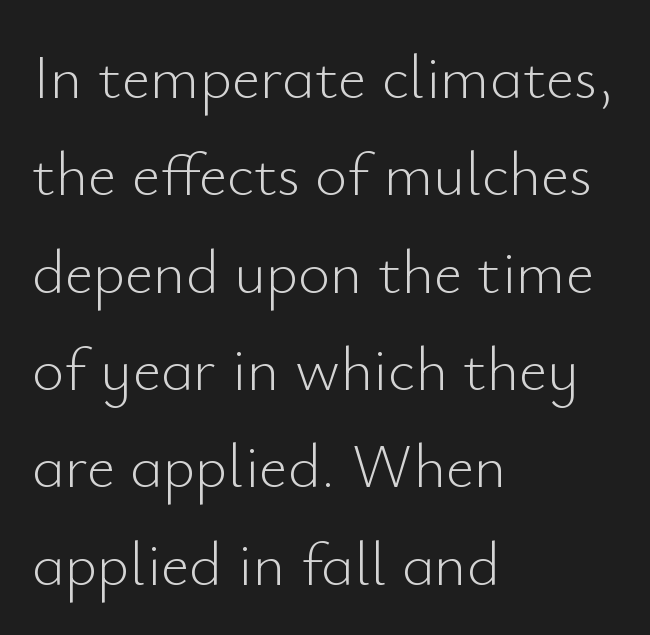
Weight class: somewhere from thin through regular. Caption: standard tracking, unaltered. This sample has the flowing, uneven cadence of proportional lettering. The passage is arranged the way most books set body copy — flush left.
